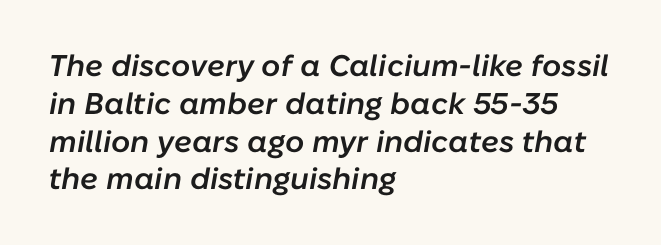
No extra tracking has been applied to these lines. Descenders are the only things crossing below the line. The text carries the slant typical of an italic or oblique font. Looks like regular typesetting: each glyph gets only the width it needs.
